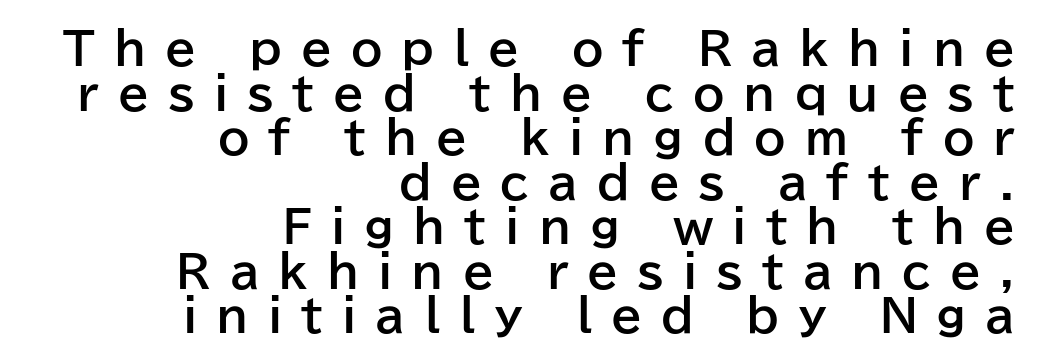
The image shows 45 px bold sans-serif type, upright; set right-aligned, tight line spacing (0.99x), unusually wide letter spacing (+0.42 em), not underlined; low stroke contrast and a medium x-height.
